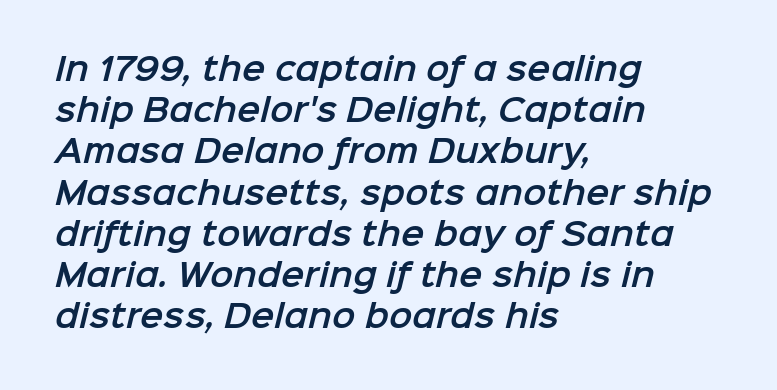
The image shows 31 px sans-serif type; set left-aligned, normal line spacing (1.33x), normal letter spacing, not underlined; low stroke contrast and a medium x-height.
